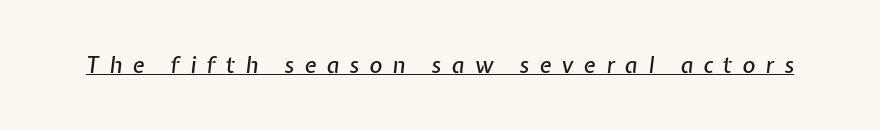
Q: Is the text italic (slanted)? A: Yes, it leans right by about 7 degrees.
Q: Is the text underlined? A: Yes.
Q: Is the spacing between letters normal or unusually wide? A: Unusually wide.
